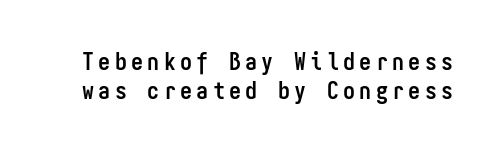
{"italic": "no", "bold": "yes", "underline": "no", "line_spacing_ratio": 1.2, "glyph_px": 24}
